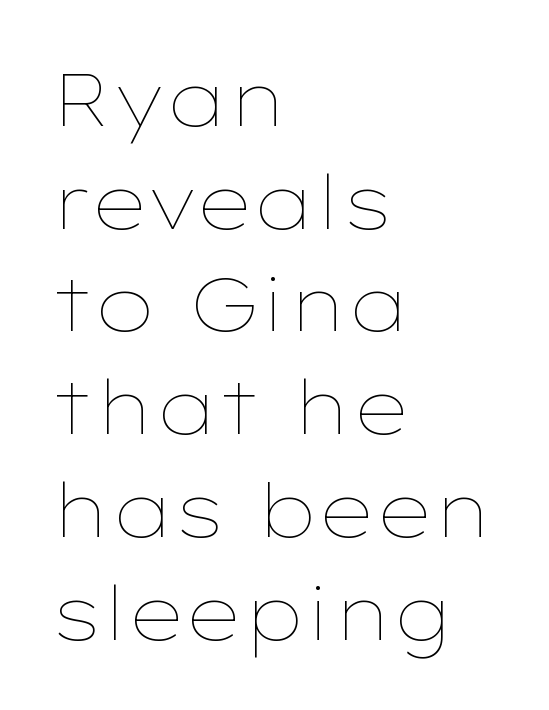
The image shows 75 px thin, wide type, upright; set left-aligned, normal line spacing (1.37x), normal letter spacing, not underlined; low stroke contrast and a medium x-height.
